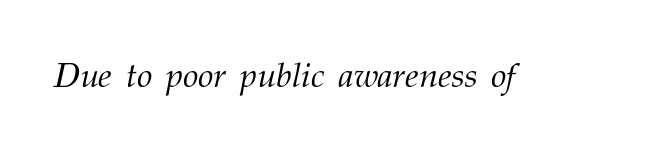
Q: Is the text bold? A: No.
Q: Is the text italic (slanted)? A: Yes, it leans right by about 12 degrees.
Q: Is the typeface a serif or a sans-serif typeface? A: Serif.
Q: Is the text underlined? A: No.
Q: Is the spacing between letters normal or unusually wide? A: Normal.
Q: Width (condensed, normal, or wide)? A: Normal.
Q: Stroke contrast? A: Medium.
Q: x-height? A: Medium.
Q: Monospaced? A: No.
